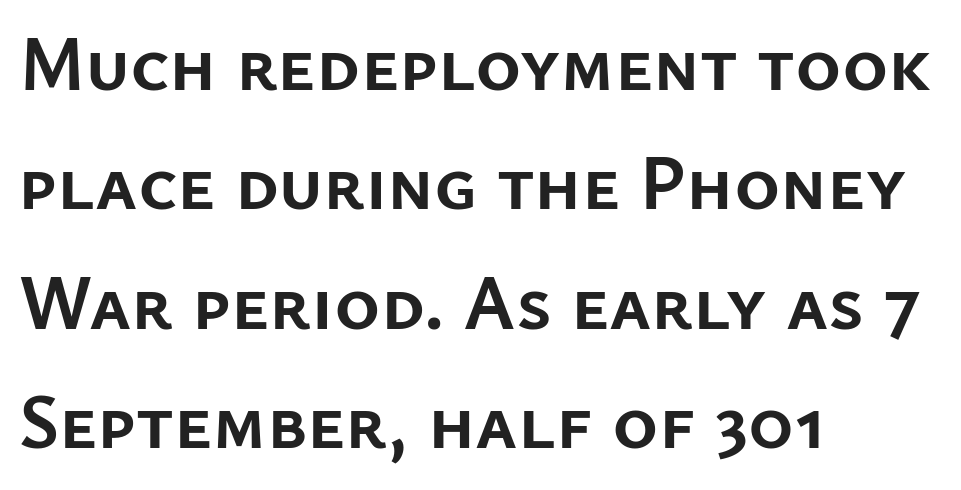
The image shows 78 px semibold sans-serif type, upright; set left-aligned, normal line spacing (1.53x), normal letter spacing, not underlined; low stroke contrast and a medium x-height.
